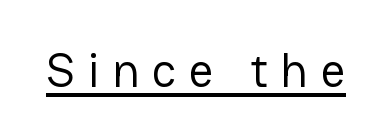
{"serif": "no", "italic": "no", "bold": "no", "weight": "regular", "width": "normal", "stroke_contrast": "low", "x_height": "medium", "monospaced": "no", "underline": "yes", "letter_spacing": "wide", "letter_spacing_em": 0.25, "glyph_px": 49}
